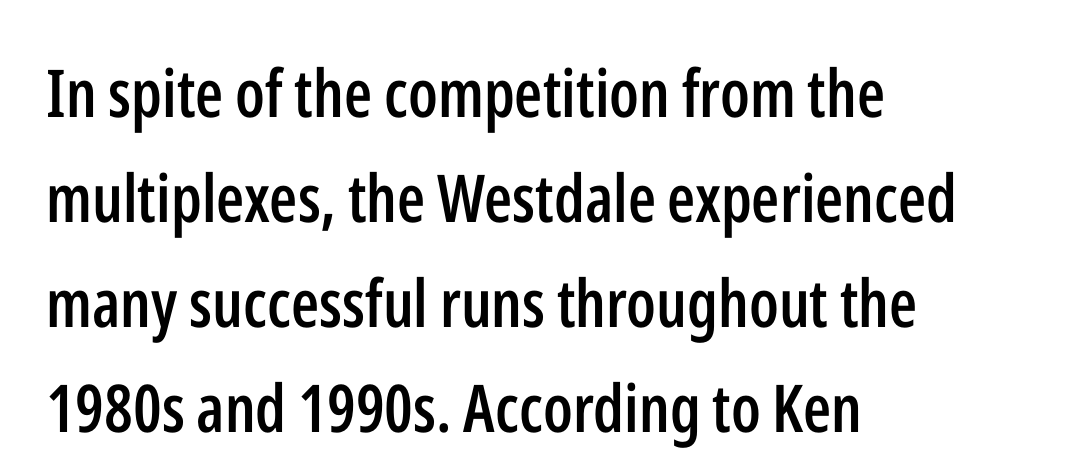
Does the type have serifs? No, each stem ends abruptly. Default kerning and tracking; the words read as compact shapes. Is the block centered? No — it sits flush against the left margin. Designer's note — italics off, roman on. Horizontal bands of white between lines are of average thickness.
